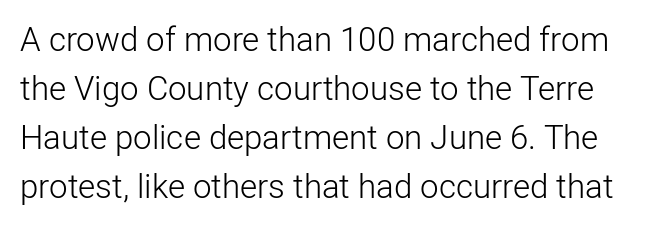
The lettering stays uniformly vertical, giving the passage a roman look. Descenders are the only things crossing below the line. Stroke mass is kept to a normal reading level or below. Serifs: no, the terminals of the letterforms are clean.
